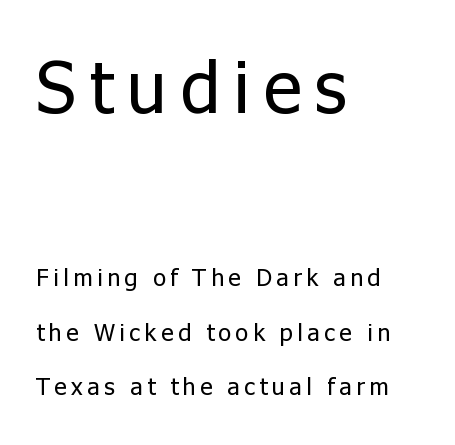
Q: Is the text bold? A: No.
Q: Is the text italic (slanted)? A: No, it is upright.
Q: Is the typeface a serif or a sans-serif typeface? A: Sans-serif.
Q: Is the text underlined? A: No.
Q: How is the paragraph aligned? A: Left-aligned.
Q: Is the spacing between lines tight, normal or loose? A: Loose.
Q: Which block of text is set in a larger size, the first (top) or the second (bottom)? A: The first (top) one.
Q: Width (condensed, normal, or wide)? A: Normal.
Q: Stroke contrast? A: Low.
Q: x-height? A: Medium.
Q: Monospaced? A: No.
